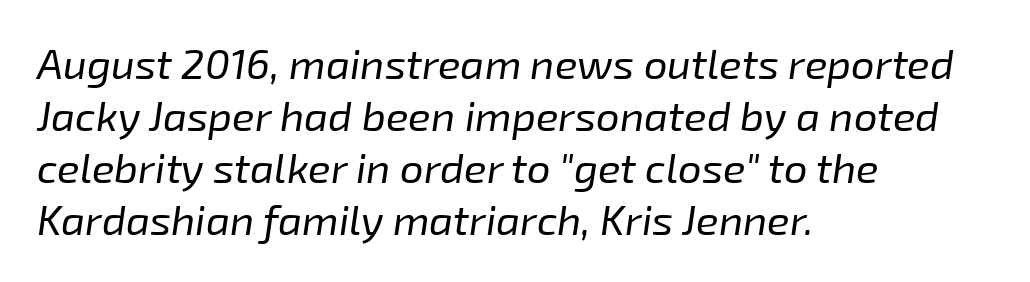
The image shows 42 px regular-weight type, italic (leaning right); set left-aligned, line spacing 1.24x, normal letter spacing, not underlined; low stroke contrast and a medium x-height.
